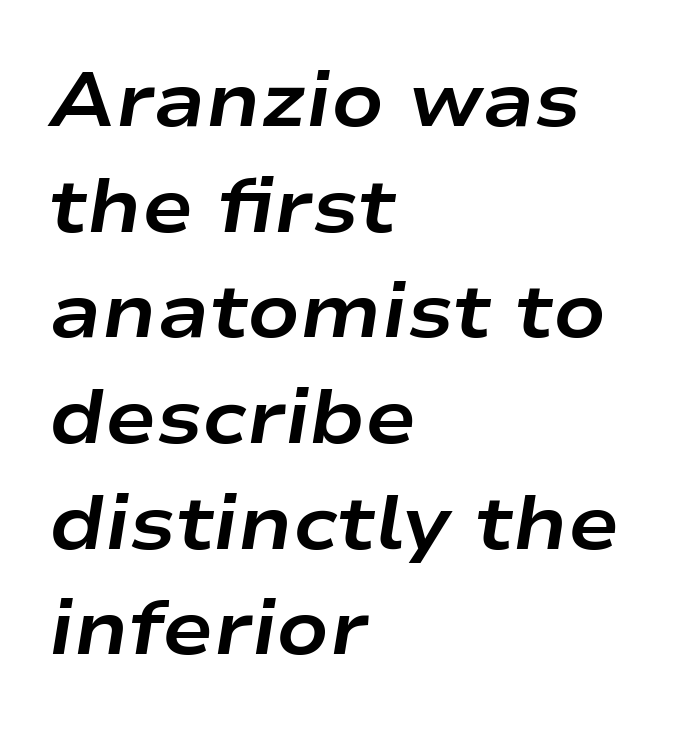
Q: Is the text bold? A: Yes.
Q: Is the text italic (slanted)? A: Yes, it leans right by about 9 degrees.
Q: Is the text underlined? A: No.
Q: How is the paragraph aligned? A: Left-aligned.
Q: Is the spacing between letters normal or unusually wide? A: Normal.
Q: Is the spacing between lines tight, normal or loose? A: Normal.
Q: Width (condensed, normal, or wide)? A: Wide.
Q: Stroke contrast? A: Low.
Q: x-height? A: Medium.
Q: Monospaced? A: No.
